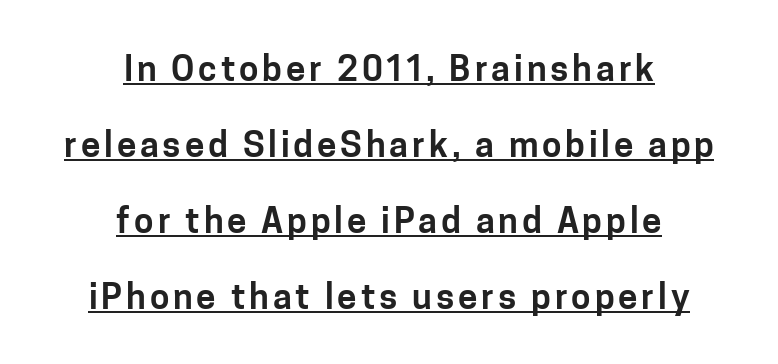
{"serif": "no", "italic": "no", "width": "normal", "stroke_contrast": "low", "x_height": "medium", "monospaced": "no", "underline": "yes", "align": "center", "line_spacing": "loose", "line_spacing_ratio": 2.17, "glyph_px": 35}
